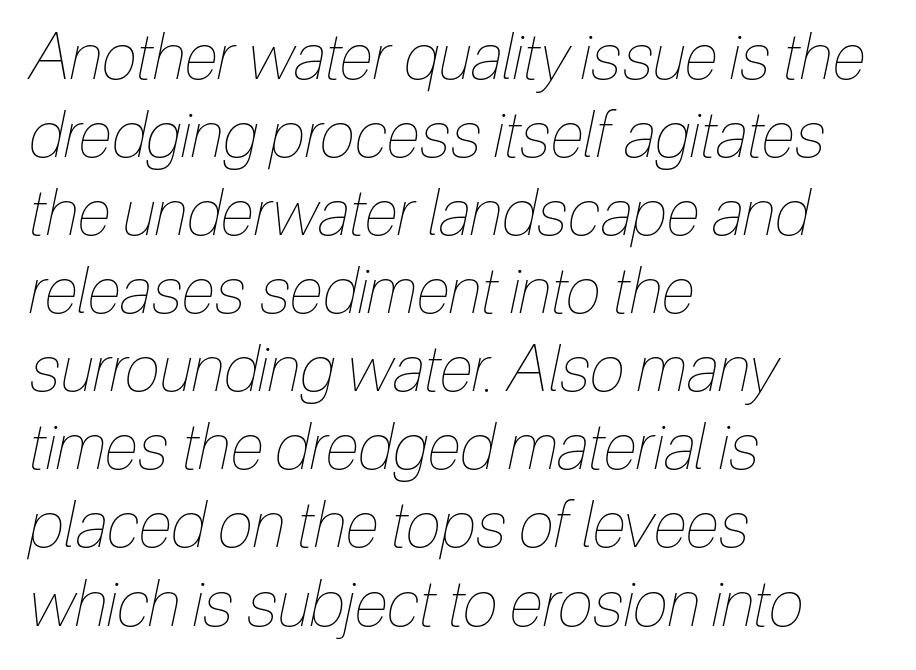
{"italic": "yes", "lean": "right", "slant_degrees": 12, "bold": "no", "weight": "thin", "width": "condensed", "stroke_contrast": "low", "x_height": "medium", "monospaced": "no", "underline": "no", "align": "left", "line_spacing_ratio": 1.22, "letter_spacing": "normal", "letter_spacing_em": 0.0, "glyph_px": 64}
